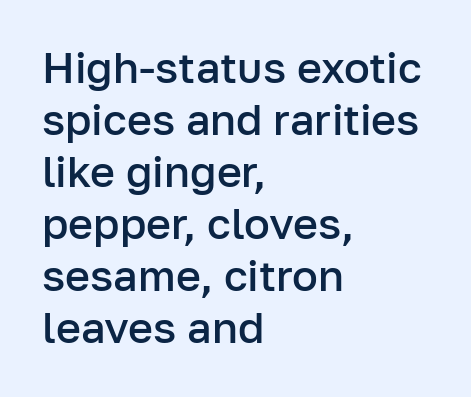
The image shows 43 px semibold sans-serif type, upright; set left-aligned, line spacing 1.21x, normal letter spacing, not underlined; low stroke contrast and a medium x-height.
